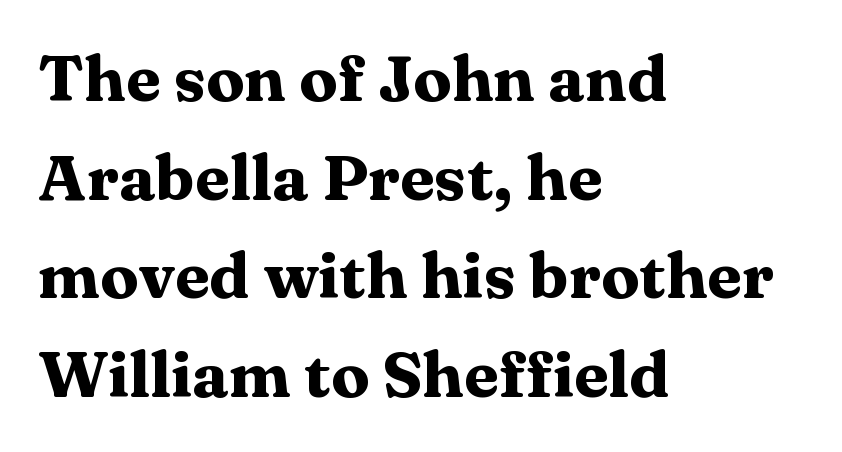
Q: Is the text bold? A: Yes.
Q: Is the text italic (slanted)? A: No, it is upright.
Q: Is the typeface a serif or a sans-serif typeface? A: Serif.
Q: Is the text underlined? A: No.
Q: How is the paragraph aligned? A: Left-aligned.
Q: Is the spacing between letters normal or unusually wide? A: Normal.
Q: Is the spacing between lines tight, normal or loose? A: Normal.
Q: Width (condensed, normal, or wide)? A: Wide.
Q: Stroke contrast? A: Medium.
Q: x-height? A: Medium.
Q: Monospaced? A: No.
